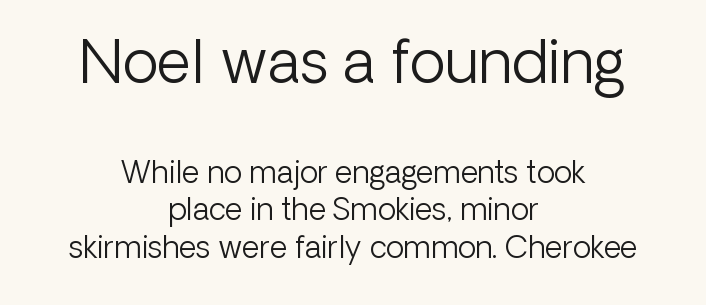
Q: Is the text bold? A: No.
Q: Is the text italic (slanted)? A: No, it is upright.
Q: Is the typeface a serif or a sans-serif typeface? A: Sans-serif.
Q: Is the text underlined? A: No.
Q: How is the paragraph aligned? A: Centered.
Q: Is the spacing between letters normal or unusually wide? A: Normal.
Q: Is the spacing between lines tight, normal or loose? A: Normal.
Q: Which block of text is set in a larger size, the first (top) or the second (bottom)? A: The first (top) one.
Q: Width (condensed, normal, or wide)? A: Normal.
Q: Stroke contrast? A: Low.
Q: x-height? A: Medium.
Q: Monospaced? A: No.
